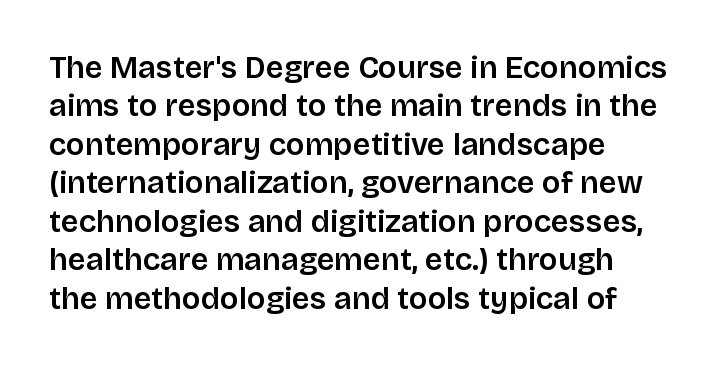
A typesetter would label this face a sans. Nothing unusual about the tracking: characters are spaced as the font intends. Decoration check: the copy has no underline. Compared with a centered layout, this one pins lines to the left instead. The lettering holds an erect, upright posture throughout. Varying glyph widths throughout — classic text-font behaviour.
